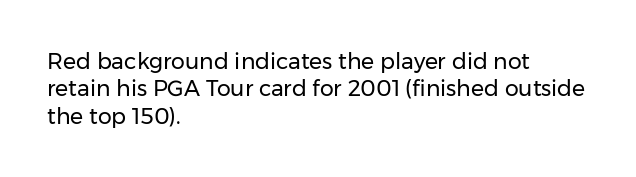
Q: Is the text bold? A: No.
Q: Is the text italic (slanted)? A: No, it is upright.
Q: Is the text underlined? A: No.
Q: How is the paragraph aligned? A: Left-aligned.
Q: Is the spacing between letters normal or unusually wide? A: Normal.
